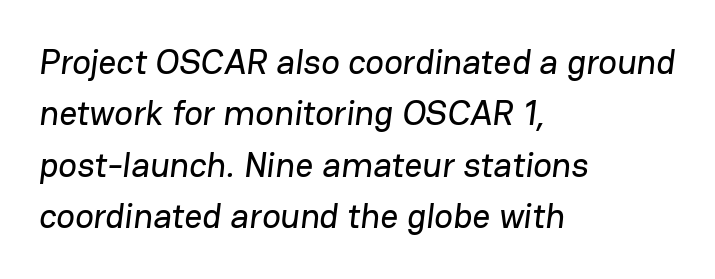
{"serif": "no", "width": "normal", "stroke_contrast": "low", "x_height": "medium", "monospaced": "no", "underline": "no", "align": "left", "line_spacing": "normal", "line_spacing_ratio": 1.47, "letter_spacing": "normal", "letter_spacing_em": 0.0, "glyph_px": 35}
